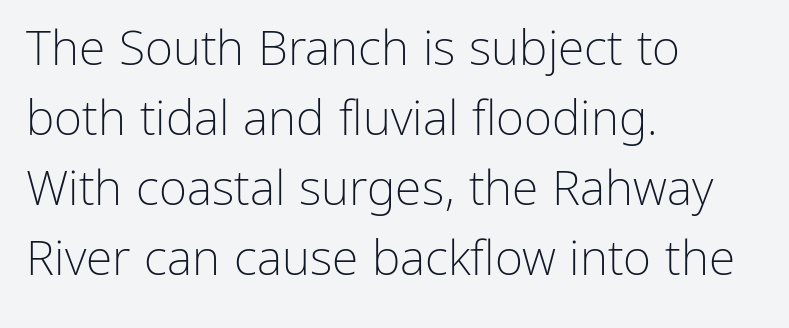
Evenly set lines give the paragraph a standard silhouette. The designer went with a sans here, leaving each stem footless. The zone under the glyphs is completely vacant. You could not count columns in this text — the font is proportionally spaced. Compared with typical body copy, the letter spacing here is the same. The type sits square on the baseline with zero lean.
